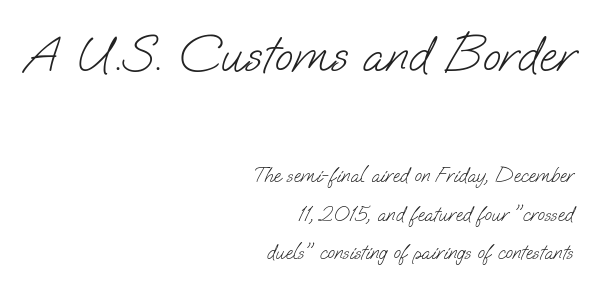
Q: Is the text bold? A: No.
Q: Is the typeface a serif or a sans-serif typeface? A: Sans-serif.
Q: Is the text underlined? A: No.
Q: How is the paragraph aligned? A: Right-aligned.
Q: Is the spacing between letters normal or unusually wide? A: Normal.
Q: Which block of text is set in a larger size, the first (top) or the second (bottom)? A: The first (top) one.
Q: Width (condensed, normal, or wide)? A: Normal.
Q: Stroke contrast? A: Low.
Q: x-height? A: Small.
Q: Monospaced? A: No.
